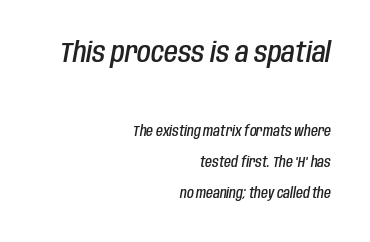
{"italic": "yes", "lean": "right", "slant_degrees": 10, "bold": "semi", "weight": "semibold", "width": "condensed", "stroke_contrast": "low", "x_height": "large", "monospaced": "no", "underline": "no", "align": "right", "line_spacing": "loose", "line_spacing_ratio": 2.23, "letter_spacing": "normal", "letter_spacing_em": 0.0, "larger_block": "first", "size_ratio": 2.0, "glyph_px": 28}
